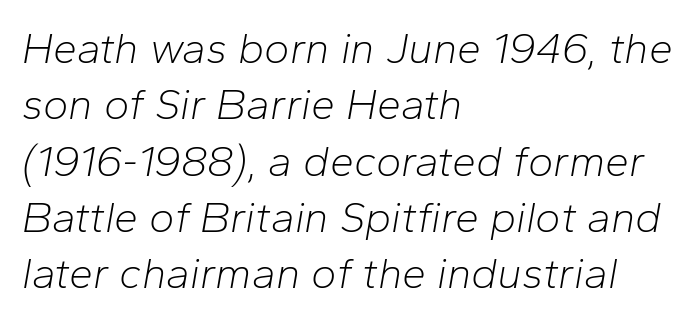
The passage shown is not bold in any degree. The face used here is proportionally spaced, like ordinary book or web type. Baseline-to-baseline distance is the conventional proportion of letter height. In terms of letterspacing, this is plain default setting. If you drew a ruler down the left edge, every line would touch it.
